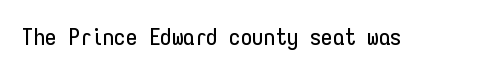
{"italic": "no", "underline": "no", "letter_spacing": "normal", "letter_spacing_em": 0.0, "glyph_px": 23}
